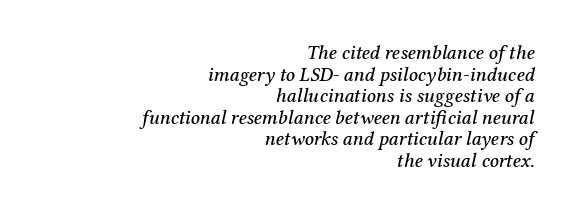
Q: Is the text italic (slanted)? A: Yes, it leans right by about 12 degrees.
Q: Is the text underlined? A: No.
Q: How is the paragraph aligned? A: Right-aligned.
Q: Is the spacing between letters normal or unusually wide? A: Normal.
Q: Is the spacing between lines tight, normal or loose? A: Tight.
